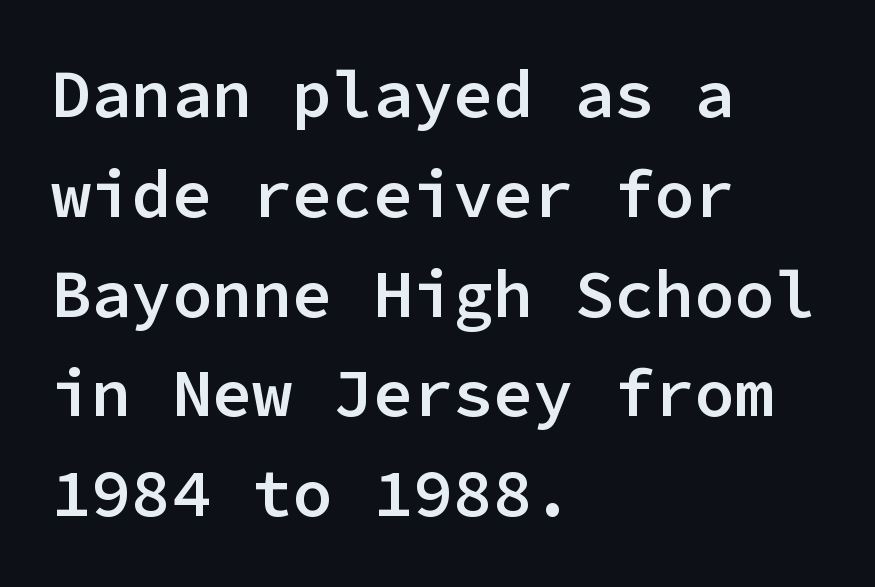
{"serif": "no", "italic": "no", "bold": "semi", "weight": "semibold", "width": "normal", "stroke_contrast": "low", "x_height": "medium", "monospaced": "yes", "underline": "no", "align": "left", "line_spacing": "normal", "line_spacing_ratio": 1.49, "letter_spacing": "normal", "letter_spacing_em": 0.0, "glyph_px": 67}
